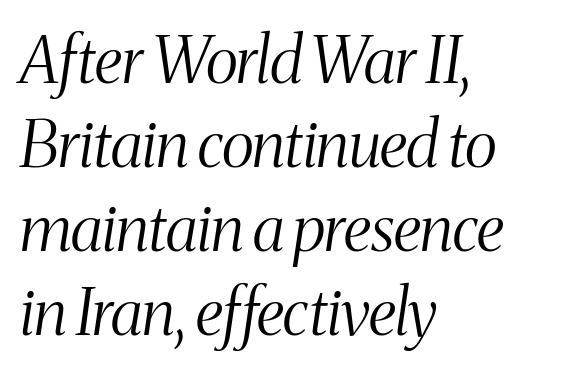
Q: Is the text bold? A: No.
Q: Is the text italic (slanted)? A: Yes, it leans right by about 8 degrees.
Q: Is the typeface a serif or a sans-serif typeface? A: Serif.
Q: Is the text underlined? A: No.
Q: How is the paragraph aligned? A: Left-aligned.
Q: Is the spacing between letters normal or unusually wide? A: Normal.
Q: Is the spacing between lines tight, normal or loose? A: Normal.
Q: Width (condensed, normal, or wide)? A: Condensed.
Q: Stroke contrast? A: Medium.
Q: x-height? A: Medium.
Q: Monospaced? A: No.
